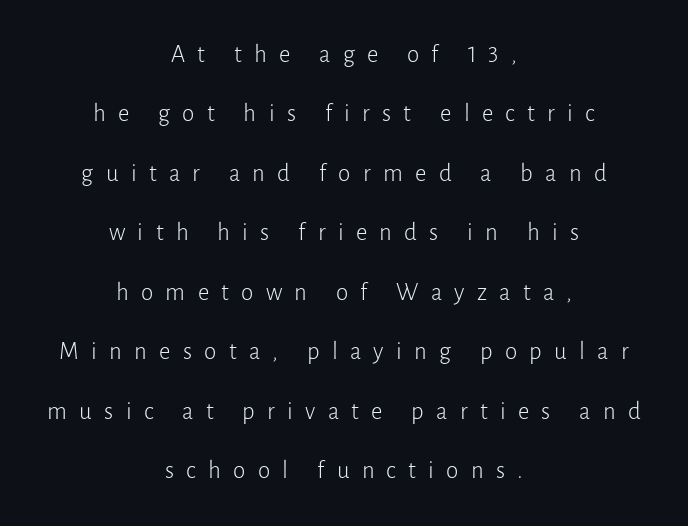
The space between consecutive lines is lavish. The weight would be labelled regular, book, light, or lighter still. Do the letters lean? They stand straight. Neither beginnings nor endings align; midpoints do. Each row of text sits above clean, open space. Inter-character spacing is expanded well beyond the font's built-in metrics.
